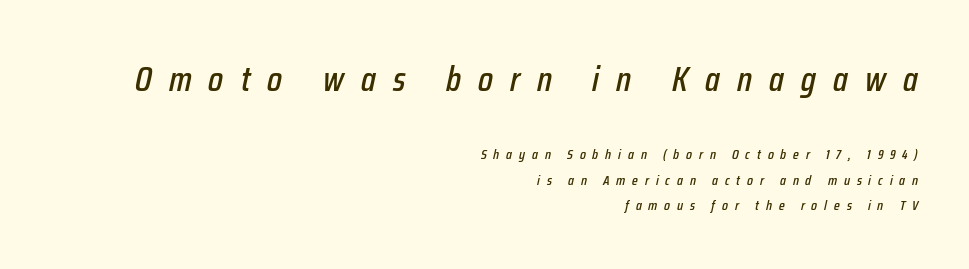
{"italic": "yes", "lean": "right", "slant_degrees": 12, "width": "condensed", "stroke_contrast": "low", "x_height": "medium", "monospaced": "no", "underline": "no", "align": "right", "line_spacing_ratio": 1.83, "letter_spacing": "wide", "letter_spacing_em": 0.49, "larger_block": "first", "size_ratio": 2.5, "glyph_px": 35}
